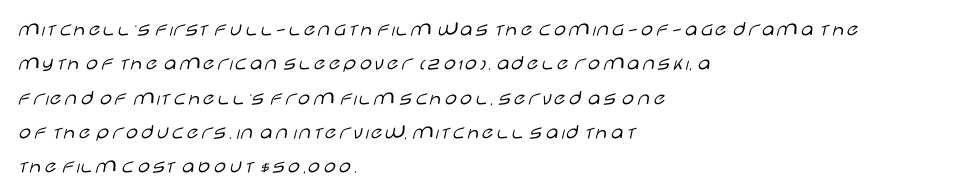
Q: Is the text bold? A: No.
Q: Is the text italic (slanted)? A: Yes.
Q: Is the text underlined? A: No.
Q: How is the paragraph aligned? A: Left-aligned.
Q: Is the spacing between letters normal or unusually wide? A: Normal.
Q: Is the spacing between lines tight, normal or loose? A: Normal.
